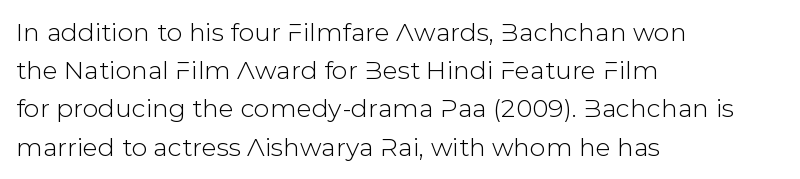
The image shows 25 px text type, upright; set left-aligned, normal line spacing (1.53x), normal letter spacing, not underlined.
